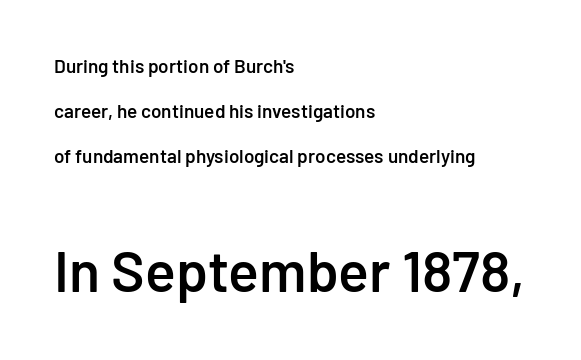
The image shows 57 px semibold sans-serif type, upright; set left-aligned, loose line spacing (2.37x), normal letter spacing, not underlined; the second (bottom) block is 3.0x larger; low stroke contrast and a medium x-height.
